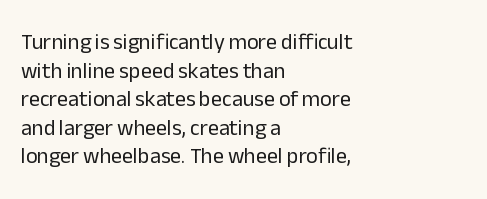
Check the space under the baseline: it is left empty. Characters follow at the spacing the type designer built in. These glyphs show unthickened strokes, regular width or finer. This is the regular roman posture of the typeface. A typesetter would call this leading conventional body-copy spacing. The compositor pushed each line to the left boundary.
